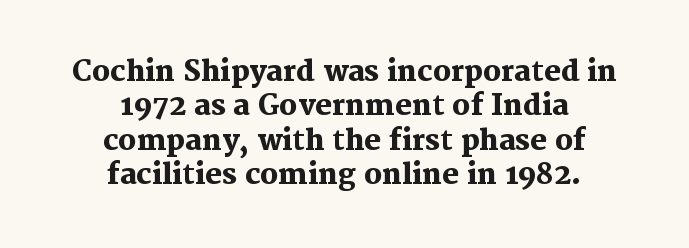
No extra tracking has been applied to these lines. A dark, heavy texture on the line: the type is bold. Upright lettering throughout. A serif font was chosen for this passage.
